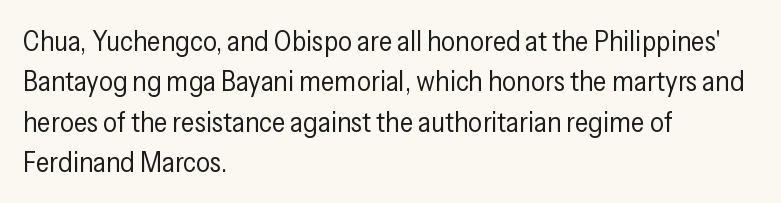
Q: Is the text bold? A: No.
Q: Is the text italic (slanted)? A: No, it is upright.
Q: Is the typeface a serif or a sans-serif typeface? A: Sans-serif.
Q: Is the text underlined? A: No.
Q: How is the paragraph aligned? A: Left-aligned.
Q: Is the spacing between letters normal or unusually wide? A: Normal.
Q: Is the spacing between lines tight, normal or loose? A: Normal.
Q: Width (condensed, normal, or wide)? A: Condensed.
Q: Stroke contrast? A: Low.
Q: x-height? A: Medium.
Q: Monospaced? A: No.
